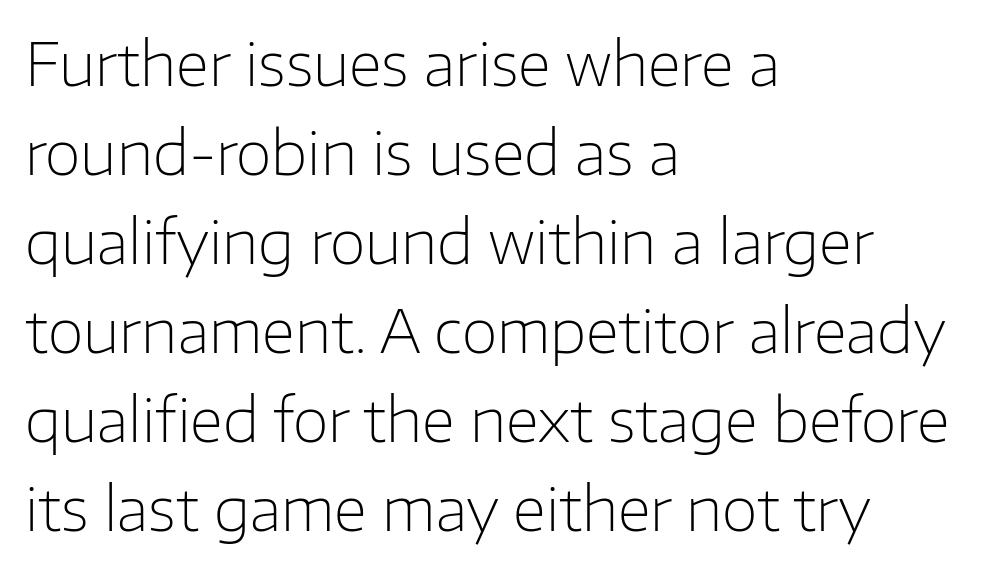
The image shows 59 px light sans-serif type, upright; set left-aligned, normal line spacing (1.51x), normal letter spacing, not underlined; low stroke contrast and a medium x-height.
